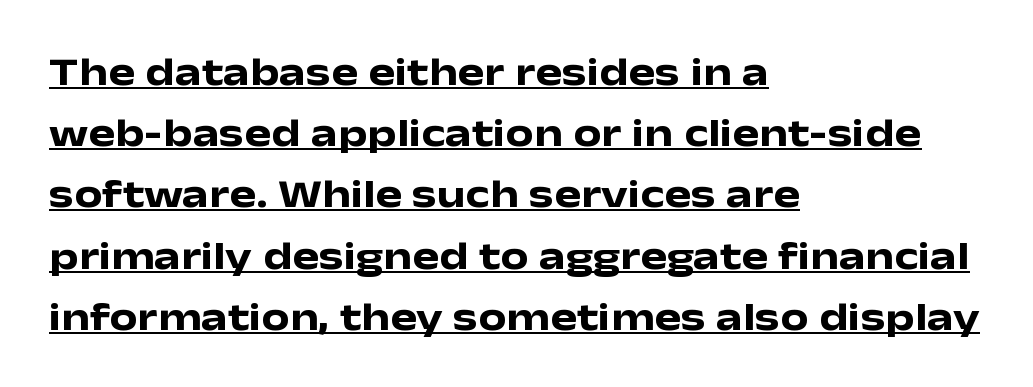
Q: Is the text bold? A: Yes.
Q: Is the text italic (slanted)? A: No, it is upright.
Q: Is the typeface a serif or a sans-serif typeface? A: Sans-serif.
Q: Is the text underlined? A: Yes.
Q: How is the paragraph aligned? A: Left-aligned.
Q: Is the spacing between letters normal or unusually wide? A: Normal.
Q: Is the spacing between lines tight, normal or loose? A: Normal.
Q: Width (condensed, normal, or wide)? A: Wide.
Q: Stroke contrast? A: Low.
Q: x-height? A: Medium.
Q: Monospaced? A: No.
